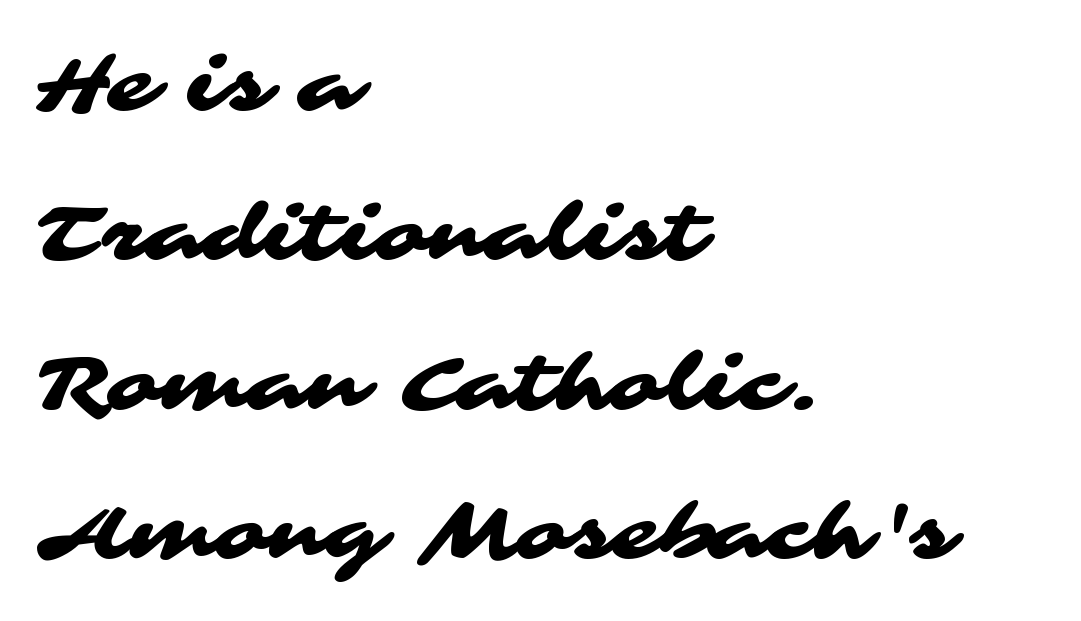
{"serif": "no", "width": "wide", "stroke_contrast": "medium", "x_height": "medium", "monospaced": "no", "underline": "no", "align": "left", "line_spacing": "loose", "line_spacing_ratio": 1.94, "letter_spacing": "normal", "letter_spacing_em": 0.0, "glyph_px": 77}
